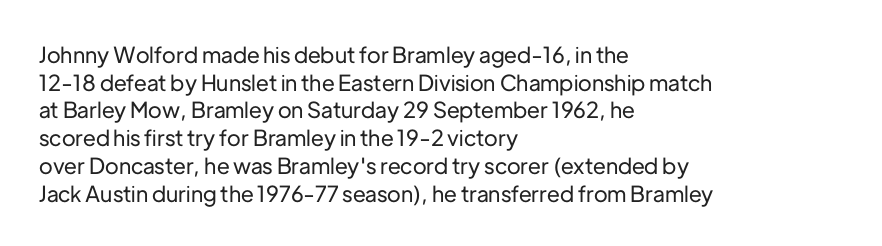
The image shows 22 px text type, upright; set left-aligned, normal line spacing (1.26x), normal letter spacing, not underlined.
